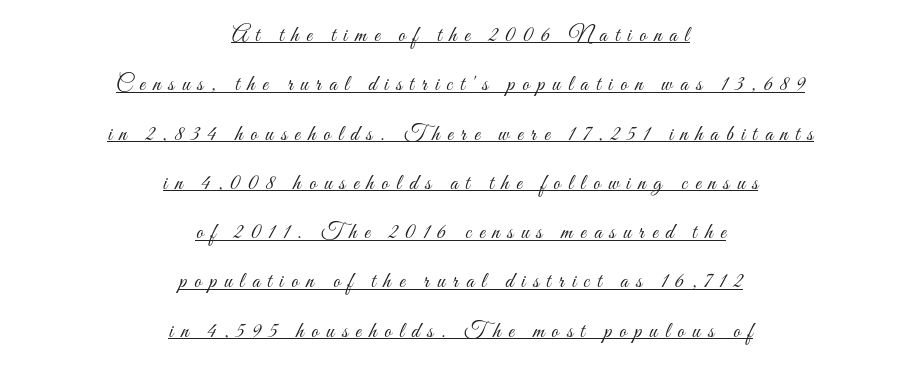
Alignment: centered. Caption: expanded tracking, letters set apart. The weight tops out at a normal text grade. This block would shrink considerably if given ordinary leading; it's expanded now.
